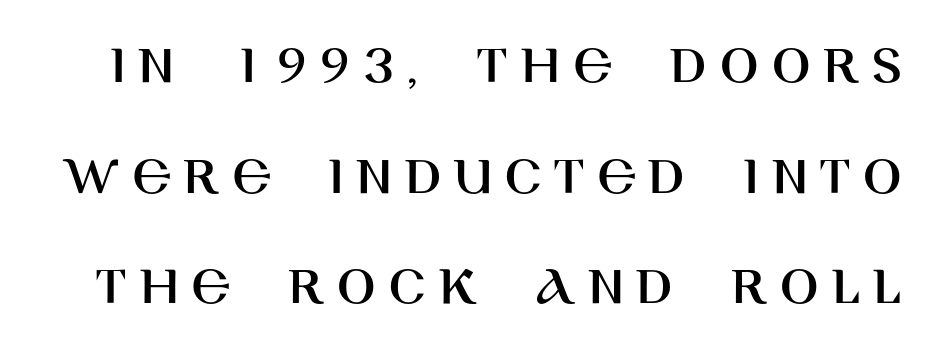
Every stem runs plumb, perpendicular to the baseline. Underline: absent. Observe the absence of serifs on each vertical stroke in this sample. Do the characters align in a grid? No, the font is proportional.
